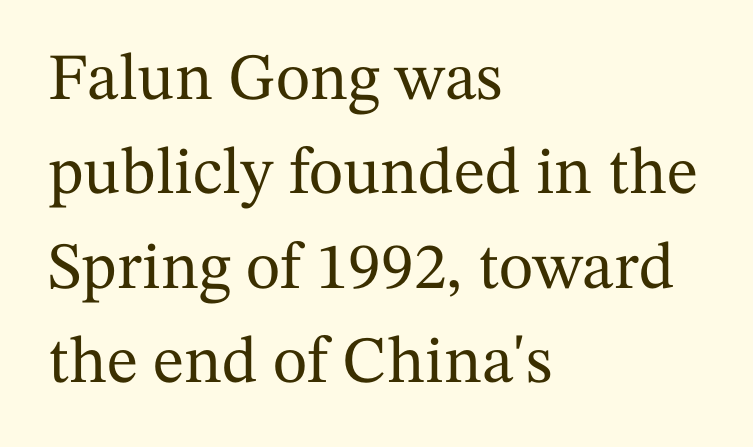
{"serif": "yes", "italic": "no", "width": "normal", "stroke_contrast": "medium", "x_height": "medium", "monospaced": "no", "underline": "no", "align": "left", "line_spacing": "normal", "line_spacing_ratio": 1.43, "letter_spacing": "normal", "letter_spacing_em": 0.0, "glyph_px": 66}
